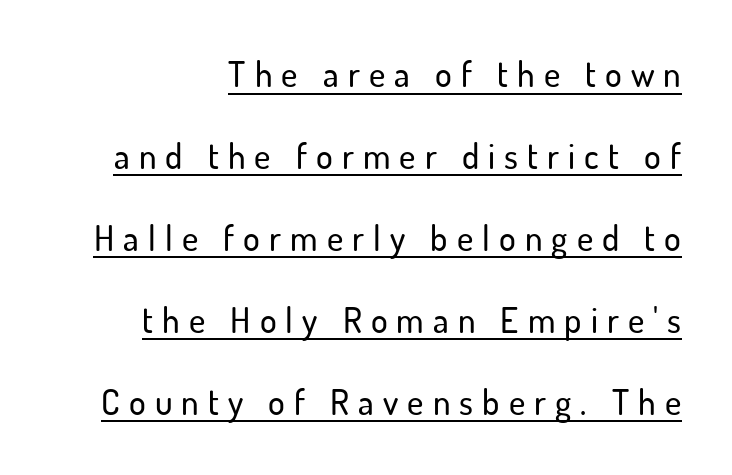
The image shows 35 px sans-serif type, upright; set loose line spacing (2.34x), unusually wide letter spacing (+0.26 em), underlined; low stroke contrast and a small x-height.
